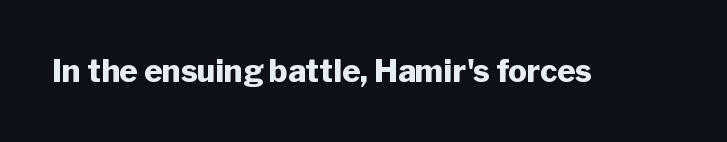
Q: Is the text bold? A: Yes.
Q: Is the text italic (slanted)? A: No, it is upright.
Q: Is the typeface a serif or a sans-serif typeface? A: Sans-serif.
Q: Is the text underlined? A: No.
Q: Is the spacing between letters normal or unusually wide? A: Normal.
Q: Width (condensed, normal, or wide)? A: Normal.
Q: Stroke contrast? A: Low.
Q: x-height? A: Medium.
Q: Monospaced? A: No.
